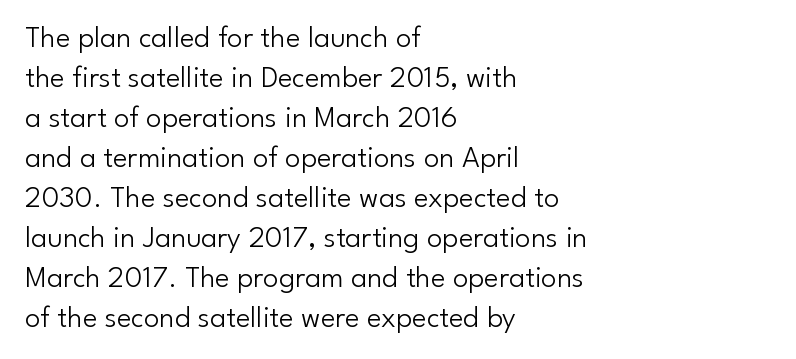
The image shows 31 px light sans-serif type, upright; set left-aligned, normal line spacing (1.29x), normal letter spacing, not underlined; low stroke contrast and a small x-height.
